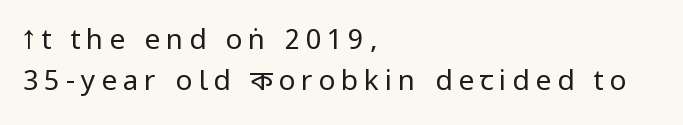
The image shows 28 px regular-weight, condensed sans-serif type, upright; set left-aligned, normal line spacing (1.45x), unusually wide letter spacing (+0.21 em), not underlined; low stroke contrast.
